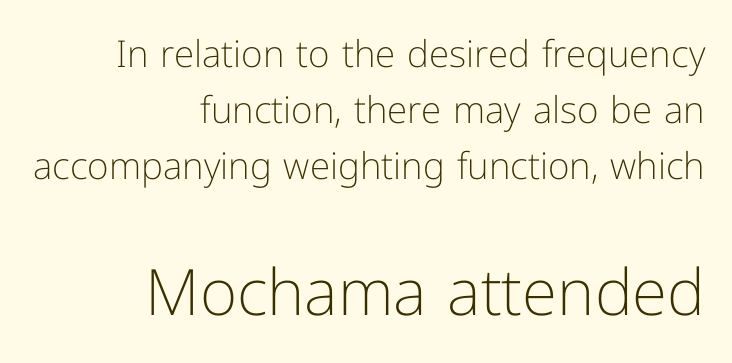
Q: Is the text bold? A: No.
Q: Is the text italic (slanted)? A: No, it is upright.
Q: Is the typeface a serif or a sans-serif typeface? A: Sans-serif.
Q: Is the text underlined? A: No.
Q: How is the paragraph aligned? A: Right-aligned.
Q: Is the spacing between letters normal or unusually wide? A: Normal.
Q: Is the spacing between lines tight, normal or loose? A: Normal.
Q: Which block of text is set in a larger size, the first (top) or the second (bottom)? A: The second (bottom) one.
Q: Width (condensed, normal, or wide)? A: Normal.
Q: Stroke contrast? A: Low.
Q: x-height? A: Medium.
Q: Monospaced? A: No.
